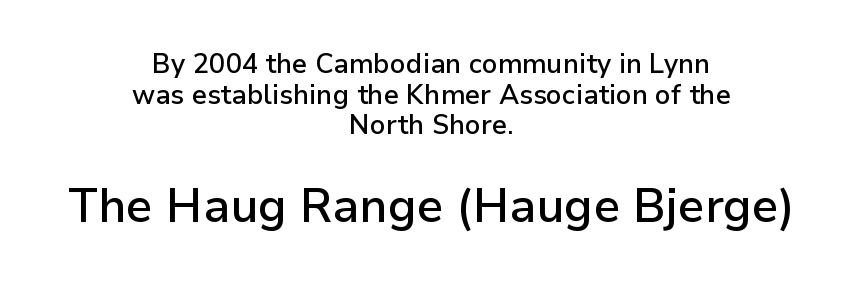
The image shows 47 px semibold sans-serif type, upright; set centered, tight line spacing (1.13x), normal letter spacing, not underlined; the second (bottom) block is 1.74x larger; low stroke contrast and a medium x-height.
